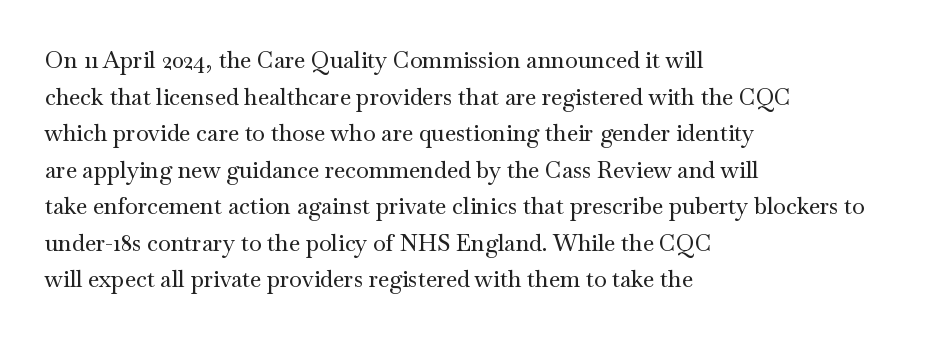
{"italic": "no", "underline": "no", "align": "left", "line_spacing": "normal", "line_spacing_ratio": 1.59, "letter_spacing": "normal", "letter_spacing_em": 0.0, "glyph_px": 23}
